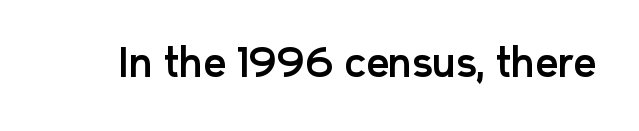
Every stem runs plumb, perpendicular to the baseline. The foot of each line stays bare and open. Here the designer chose a conventional face with non-uniform glyph widths. This rendering leaves character spacing at its baseline value.
